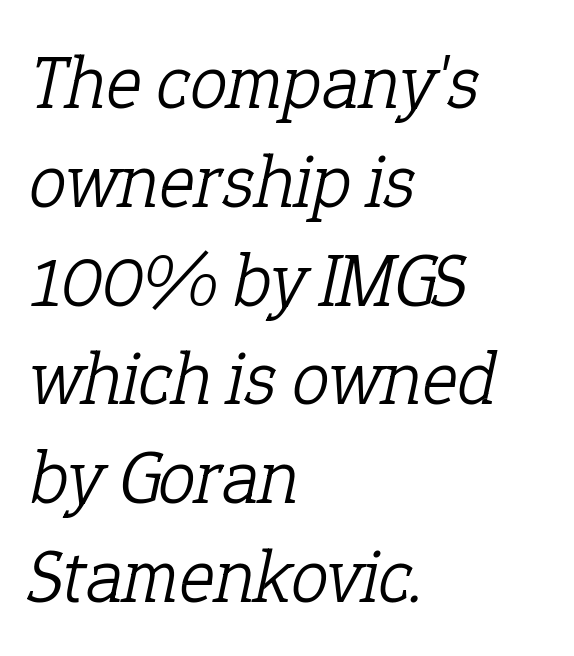
Decoration check: the copy has no underline. Weight: in the light-to-regular range. Spacing verdict: proportional, widths tailored to each character. The gaps between neighbouring characters are ordinary and unremarkable. The text block is weighted toward the left margin, trailing off unevenly rightward. The letters are slanted; this is an italic face.
